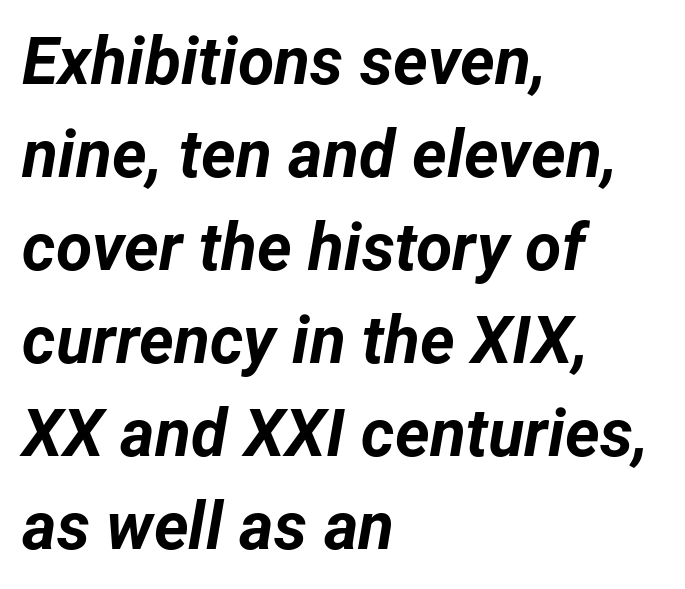
Left-aligned paragraph, ragged on the right. Default kerning and tracking; the words read as compact shapes. Type without underlining. Successive baselines arrive at the customary interval.
